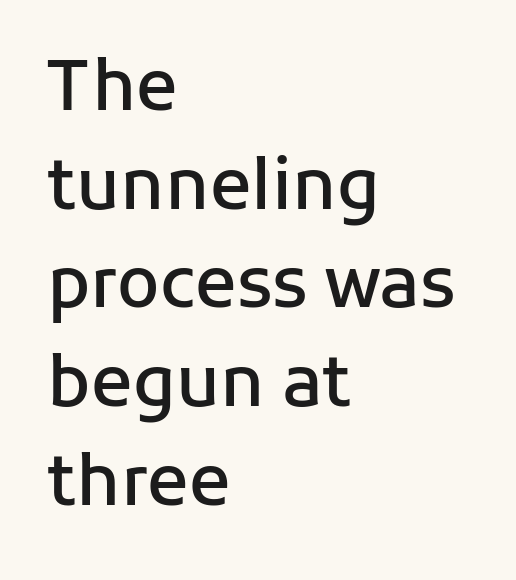
{"serif": "no", "italic": "no", "bold": "semi", "weight": "semibold", "width": "normal", "stroke_contrast": "low", "x_height": "medium", "monospaced": "no", "underline": "no", "align": "left", "line_spacing": "normal", "line_spacing_ratio": 1.43, "letter_spacing": "normal", "letter_spacing_em": 0.0, "glyph_px": 69}
